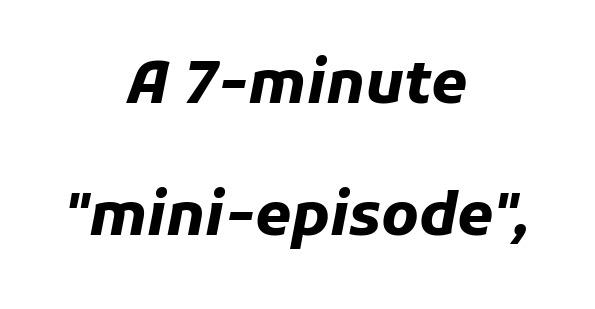
Q: Is the text bold? A: Yes.
Q: Is the text italic (slanted)? A: Yes, it leans right by about 11 degrees.
Q: Is the text underlined? A: No.
Q: How is the paragraph aligned? A: Centered.
Q: Is the spacing between letters normal or unusually wide? A: Normal.
Q: Is the spacing between lines tight, normal or loose? A: Loose.
Q: Width (condensed, normal, or wide)? A: Normal.
Q: Stroke contrast? A: Low.
Q: x-height? A: Medium.
Q: Monospaced? A: No.
